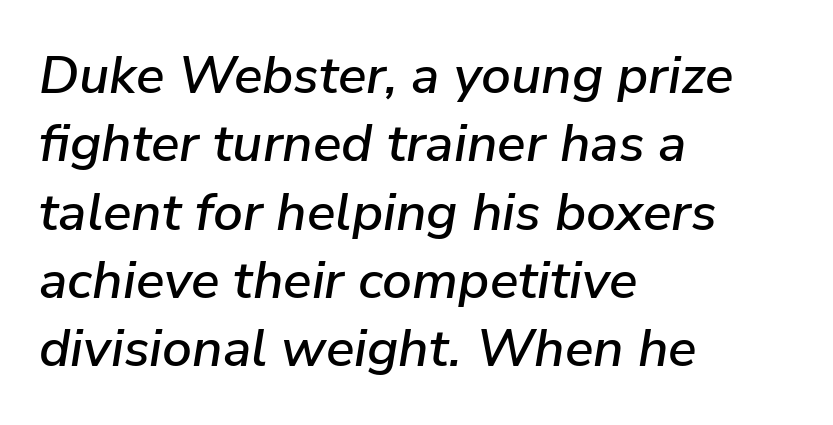
The image shows 53 px text type, italic (leaning right); set left-aligned, normal line spacing (1.29x), normal letter spacing, not underlined; low stroke contrast and a medium x-height.
